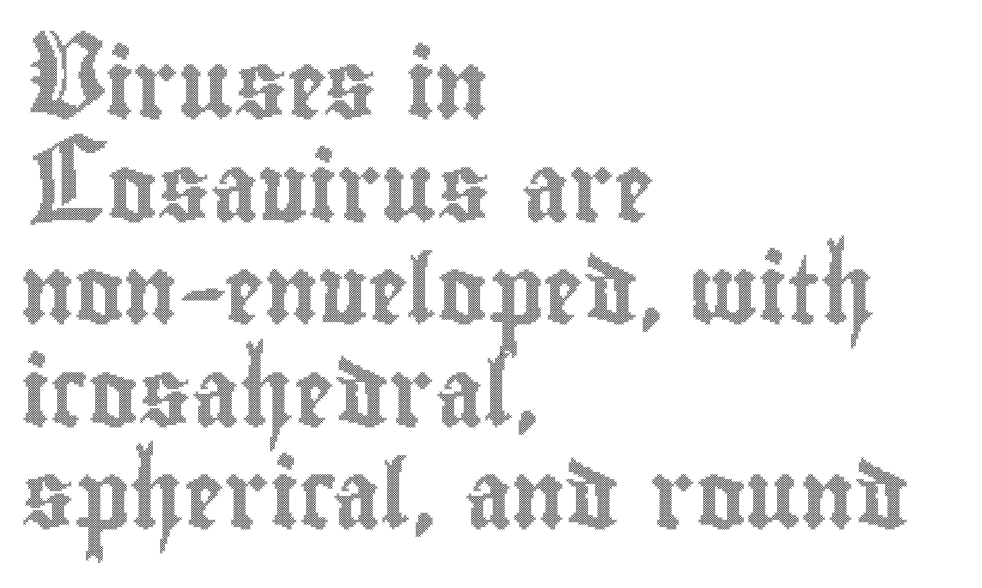
{"italic": "no", "width": "condensed", "x_height": "small", "monospaced": "no", "underline": "no", "align": "left", "line_spacing": "normal", "line_spacing_ratio": 1.53, "letter_spacing": "normal", "letter_spacing_em": 0.0, "glyph_px": 67}
